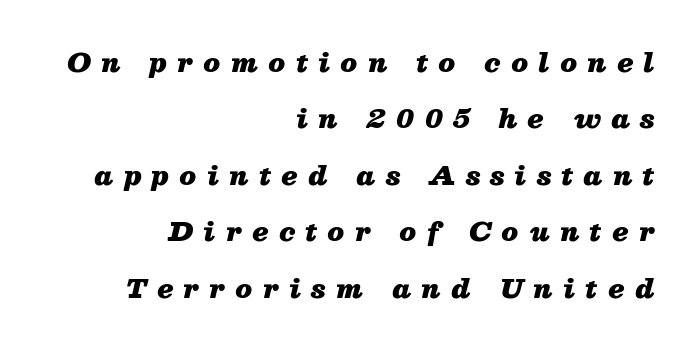
The image shows 26 px bold type, italic (leaning right); set right-aligned, loose line spacing (2.17x), unusually wide letter spacing (+0.41 em), not underlined.
